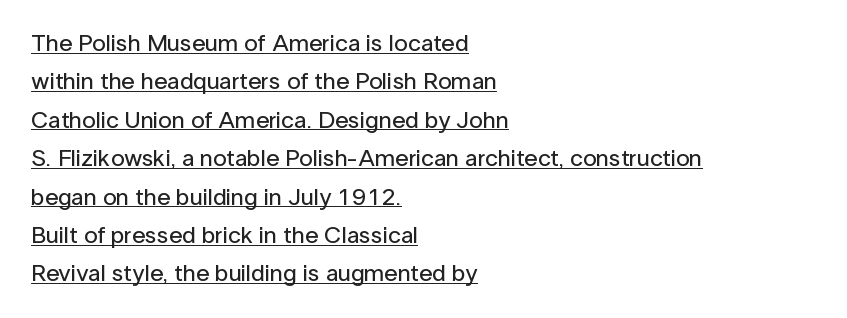
{"italic": "no", "underline": "yes", "align": "left", "line_spacing": "normal", "line_spacing_ratio": 1.6, "letter_spacing": "normal", "letter_spacing_em": 0.0, "glyph_px": 24}
